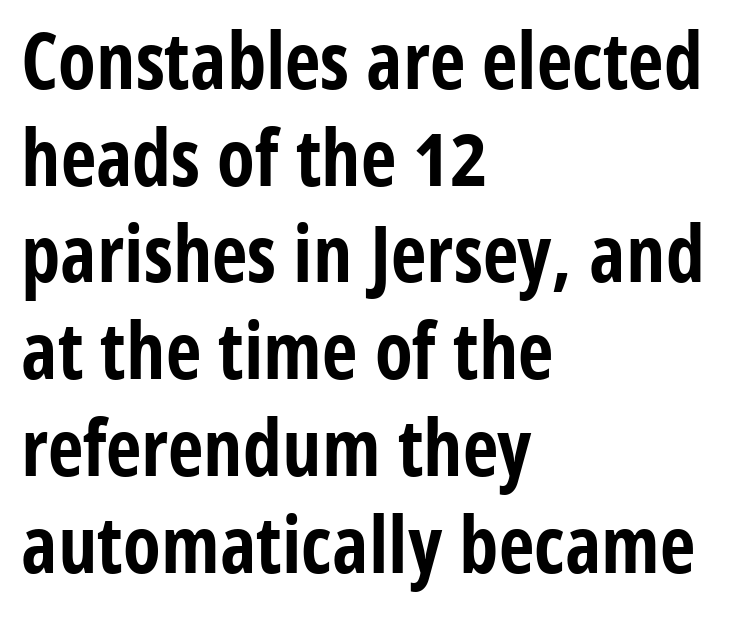
{"serif": "no", "italic": "no", "bold": "yes", "weight": "bold", "width": "condensed", "stroke_contrast": "low", "x_height": "medium", "monospaced": "no", "underline": "no", "align": "left", "line_spacing_ratio": 1.24, "letter_spacing": "normal", "letter_spacing_em": 0.0, "glyph_px": 78}
